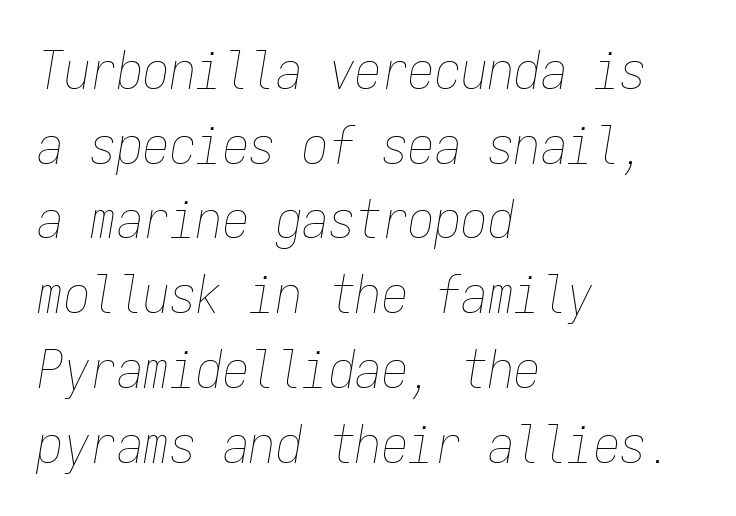
{"italic": "yes", "lean": "right", "slant_degrees": 9, "bold": "no", "weight": "thin", "width": "condensed", "stroke_contrast": "low", "x_height": "medium", "monospaced": "yes", "underline": "no", "align": "left", "line_spacing": "normal", "line_spacing_ratio": 1.41, "letter_spacing": "normal", "letter_spacing_em": 0.0, "glyph_px": 53}
